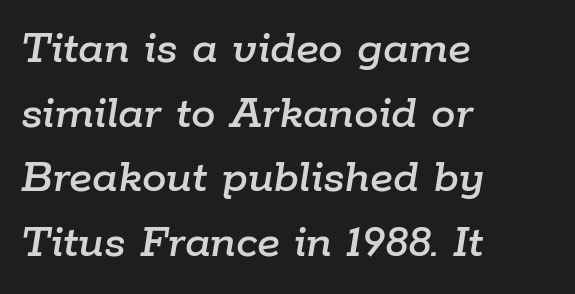
Q: Is the text italic (slanted)? A: Yes, it leans right by about 9 degrees.
Q: Is the text underlined? A: No.
Q: How is the paragraph aligned? A: Left-aligned.
Q: Is the spacing between letters normal or unusually wide? A: Normal.
Q: Is the spacing between lines tight, normal or loose? A: Normal.
Q: Width (condensed, normal, or wide)? A: Normal.
Q: Stroke contrast? A: Low.
Q: x-height? A: Medium.
Q: Monospaced? A: No.
